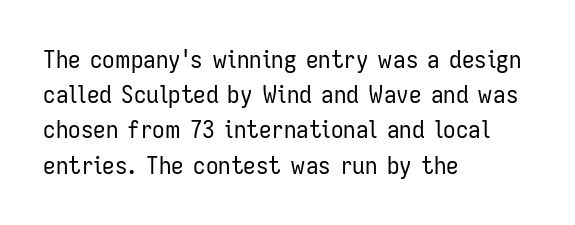
{"italic": "no", "bold": "no", "underline": "no", "align": "left", "line_spacing": "normal", "line_spacing_ratio": 1.41, "letter_spacing": "normal", "letter_spacing_em": 0.0, "glyph_px": 25}
